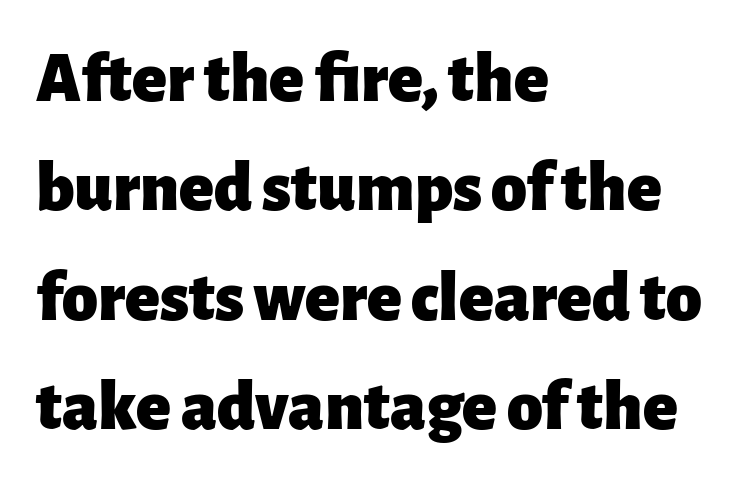
Q: Is the text bold? A: Yes.
Q: Is the text italic (slanted)? A: No, it is upright.
Q: Is the typeface a serif or a sans-serif typeface? A: Sans-serif.
Q: Is the text underlined? A: No.
Q: How is the paragraph aligned? A: Left-aligned.
Q: Is the spacing between letters normal or unusually wide? A: Normal.
Q: Is the spacing between lines tight, normal or loose? A: Normal.
Q: Width (condensed, normal, or wide)? A: Normal.
Q: Stroke contrast? A: Low.
Q: x-height? A: Medium.
Q: Monospaced? A: No.
